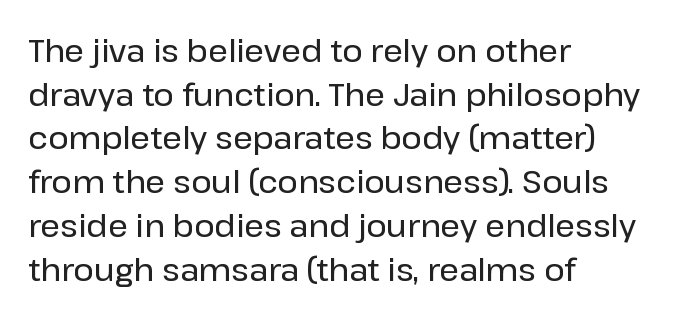
Q: Is the text italic (slanted)? A: No, it is upright.
Q: Is the typeface a serif or a sans-serif typeface? A: Sans-serif.
Q: Is the text underlined? A: No.
Q: How is the paragraph aligned? A: Left-aligned.
Q: Is the spacing between letters normal or unusually wide? A: Normal.
Q: Is the spacing between lines tight, normal or loose? A: Normal.
Q: Width (condensed, normal, or wide)? A: Normal.
Q: Stroke contrast? A: Low.
Q: x-height? A: Medium.
Q: Monospaced? A: No.
